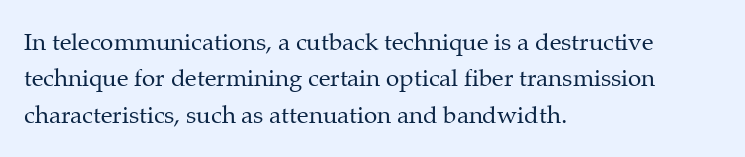
{"italic": "no", "bold": "no", "underline": "no", "align": "left", "line_spacing": "normal", "line_spacing_ratio": 1.52, "letter_spacing": "normal", "letter_spacing_em": 0.0, "glyph_px": 24}
